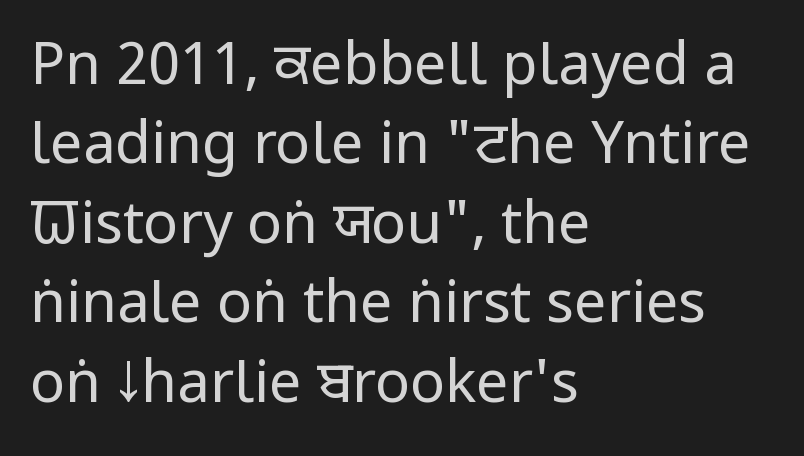
The image shows 58 px regular-weight, condensed sans-serif type, upright; set left-aligned, normal line spacing (1.37x), normal letter spacing, not underlined; low stroke contrast and a large x-height.
